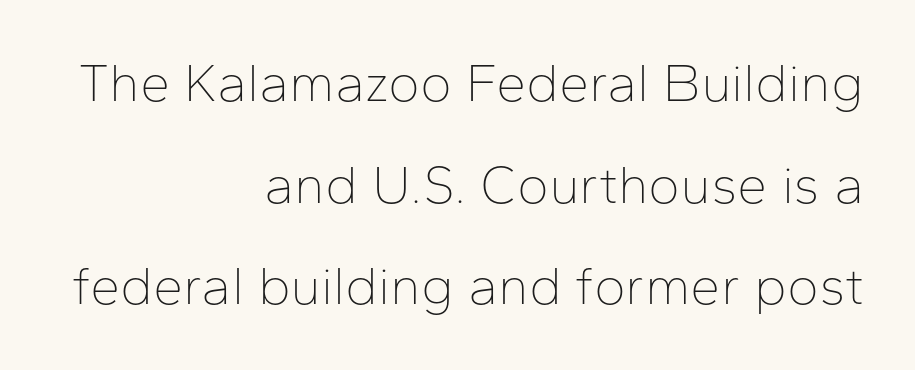
{"serif": "no", "italic": "no", "bold": "no", "weight": "thin", "width": "normal", "stroke_contrast": "low", "x_height": "medium", "monospaced": "no", "underline": "no", "align": "right", "line_spacing_ratio": 1.88, "letter_spacing": "normal", "letter_spacing_em": 0.0, "glyph_px": 54}
